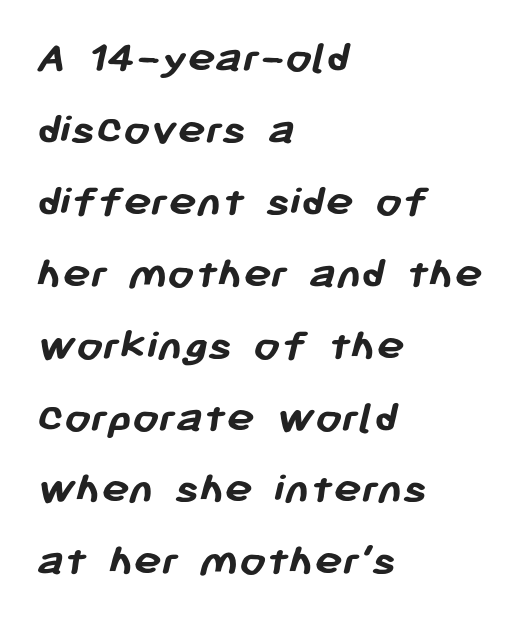
Q: Is the text bold? A: Yes.
Q: Is the typeface a serif or a sans-serif typeface? A: Sans-serif.
Q: Is the text underlined? A: No.
Q: How is the paragraph aligned? A: Left-aligned.
Q: Is the spacing between letters normal or unusually wide? A: Normal.
Q: Is the spacing between lines tight, normal or loose? A: Normal.
Q: Width (condensed, normal, or wide)? A: Normal.
Q: Stroke contrast? A: Low.
Q: x-height? A: Medium.
Q: Monospaced? A: No.
